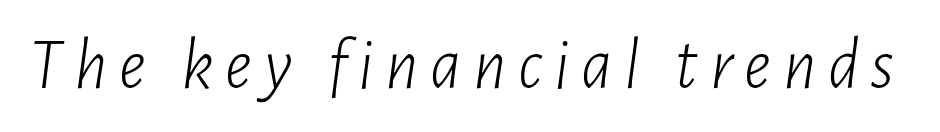
{"italic": "yes", "lean": "right", "slant_degrees": 7, "bold": "no", "weight": "light", "width": "condensed", "stroke_contrast": "low", "x_height": "medium", "monospaced": "no", "underline": "no", "glyph_px": 73}
